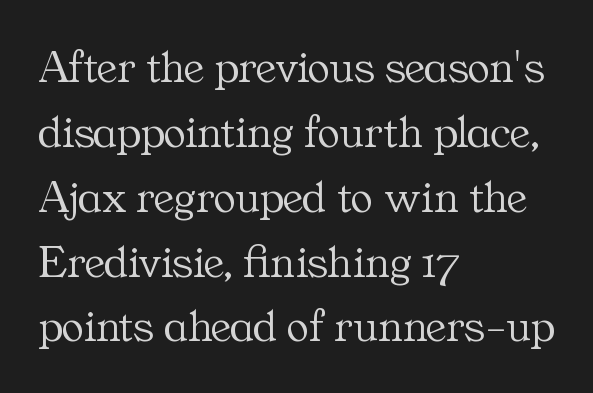
{"serif": "yes", "italic": "no", "bold": "no", "weight": "light", "width": "normal", "stroke_contrast": "medium", "x_height": "medium", "monospaced": "no", "underline": "no", "align": "left", "line_spacing": "normal", "line_spacing_ratio": 1.38, "letter_spacing": "normal", "letter_spacing_em": 0.0, "glyph_px": 47}
